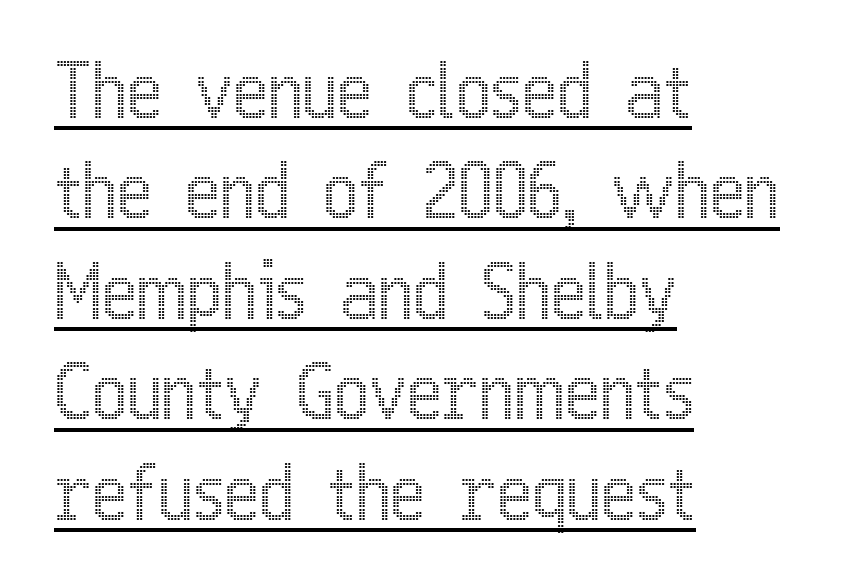
These characters rest on top of a visible drawn line. The passage shown is typed in a proportional face where columns would drift. The line-height multiplier appears to be the usual default. Horizontal alignment here is leftward, the default for most running prose.
